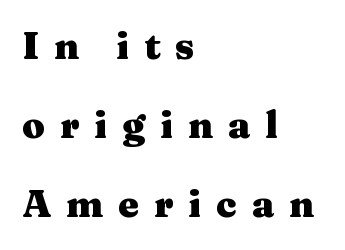
{"serif": "yes", "italic": "no", "bold": "yes", "weight": "heavy", "width": "wide", "stroke_contrast": "medium", "x_height": "medium", "monospaced": "no", "underline": "no", "align": "left", "line_spacing": "loose", "line_spacing_ratio": 2.14, "letter_spacing": "wide", "letter_spacing_em": 0.4, "glyph_px": 37}
